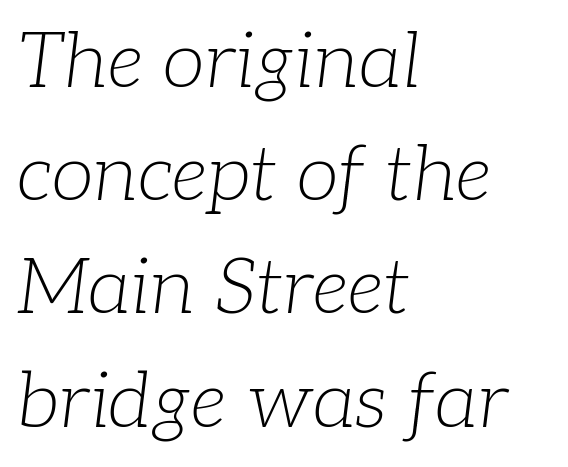
{"serif": "yes", "italic": "yes", "lean": "right", "slant_degrees": 7, "bold": "no", "weight": "light", "width": "normal", "stroke_contrast": "low", "x_height": "medium", "monospaced": "no", "underline": "no", "align": "left", "line_spacing": "normal", "line_spacing_ratio": 1.47, "letter_spacing": "normal", "letter_spacing_em": 0.0, "glyph_px": 77}
